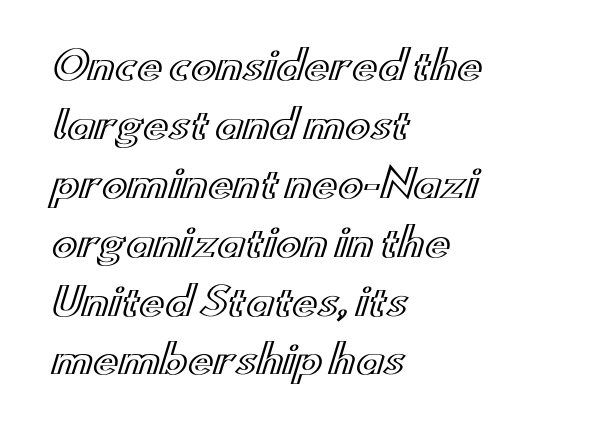
Q: Is the text italic (slanted)? A: Yes.
Q: Is the text underlined? A: No.
Q: How is the paragraph aligned? A: Left-aligned.
Q: Is the spacing between letters normal or unusually wide? A: Normal.
Q: Is the spacing between lines tight, normal or loose? A: Normal.
Q: Width (condensed, normal, or wide)? A: Wide.
Q: x-height? A: Small.
Q: Monospaced? A: No.
